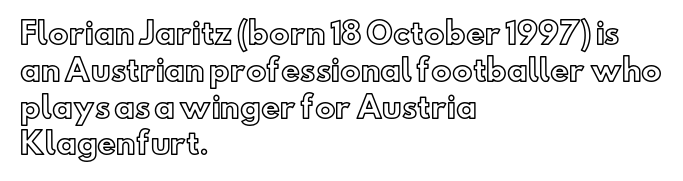
Q: Is the text italic (slanted)? A: No, it is upright.
Q: Is the text underlined? A: No.
Q: How is the paragraph aligned? A: Left-aligned.
Q: Is the spacing between letters normal or unusually wide? A: Normal.
Q: Is the spacing between lines tight, normal or loose? A: Normal.
Q: Width (condensed, normal, or wide)? A: Normal.
Q: x-height? A: Small.
Q: Monospaced? A: No.
